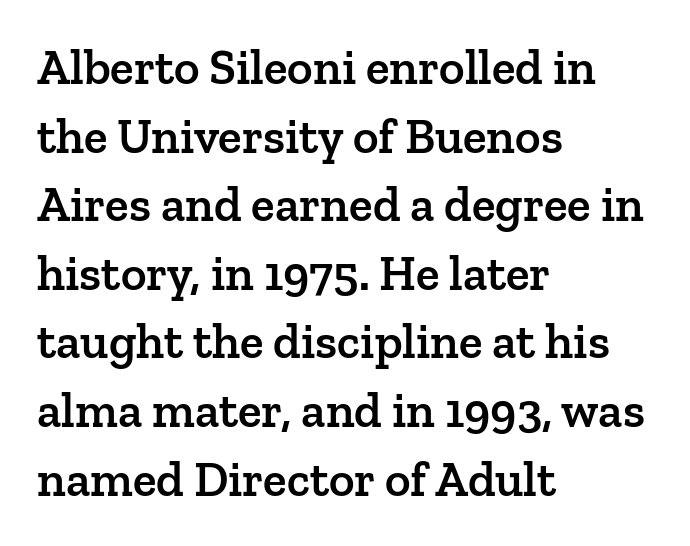
The image shows 49 px semibold serif type, upright; set left-aligned, normal line spacing (1.4x), normal letter spacing, not underlined; low stroke contrast and a medium x-height.
